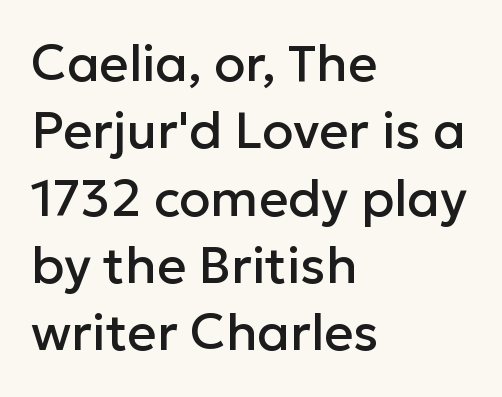
The image shows 51 px sans-serif type, upright; set left-aligned, normal line spacing (1.32x), normal letter spacing, not underlined; low stroke contrast and a medium x-height.
